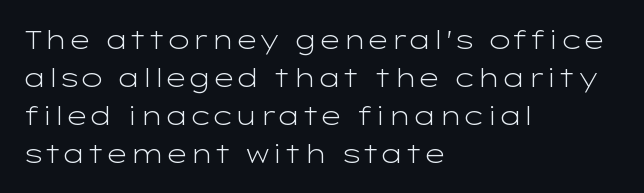
{"italic": "no", "bold": "no", "underline": "no", "align": "left", "line_spacing": "normal", "line_spacing_ratio": 1.46, "letter_spacing": "normal", "letter_spacing_em": 0.0, "glyph_px": 26}
